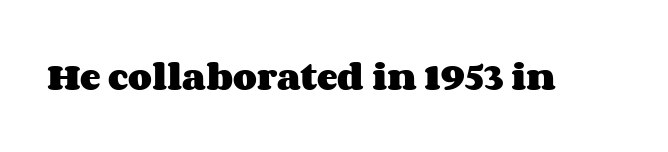
The image shows 31 px heavy, wide type, upright; set normal letter spacing, not underlined; medium stroke contrast and a large x-height.
